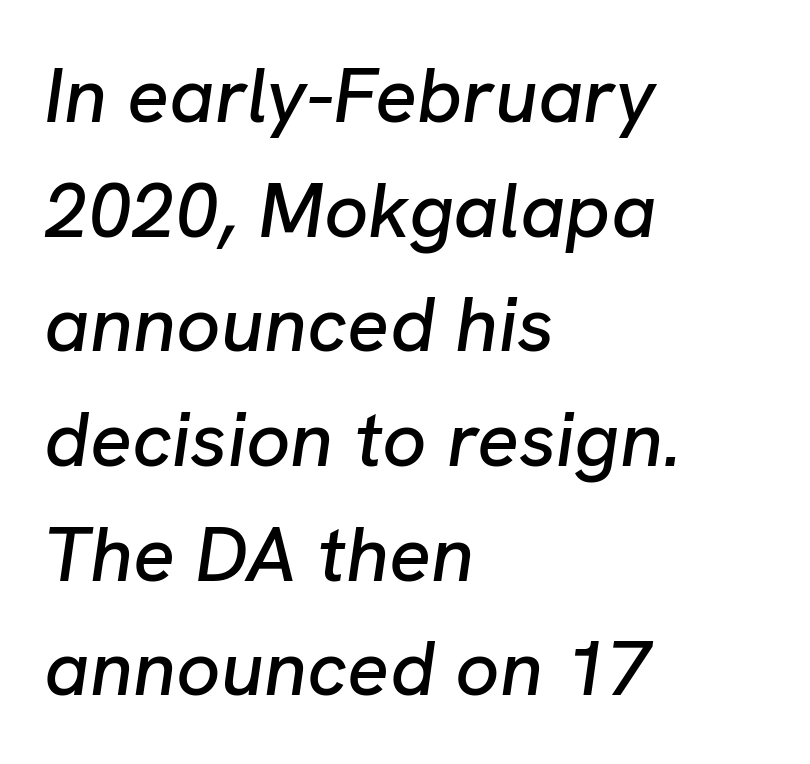
The image shows 78 px text type, italic (leaning right); set left-aligned, normal line spacing (1.47x), normal letter spacing, not underlined; low stroke contrast and a medium x-height.
